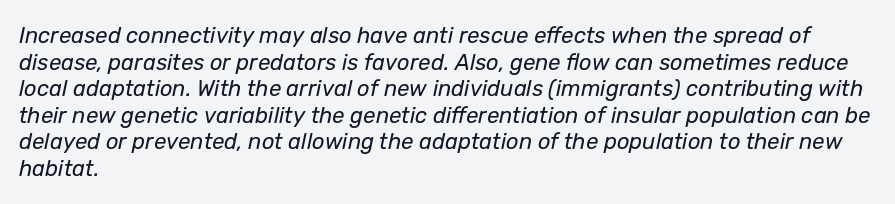
{"italic": "yes", "lean": "right", "slant_degrees": 12, "bold": "no", "underline": "no", "align": "left", "line_spacing_ratio": 1.21, "letter_spacing": "normal", "letter_spacing_em": 0.0, "glyph_px": 22}
